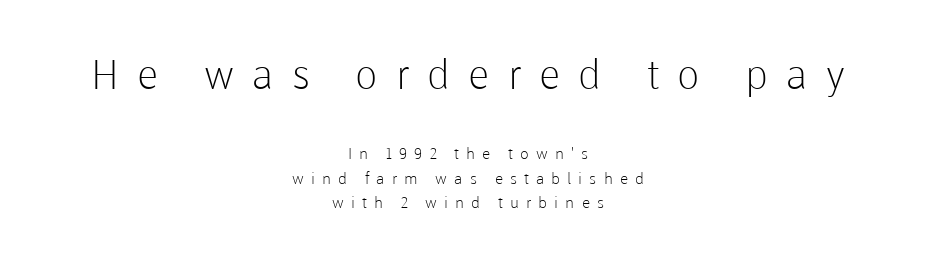
The image shows 41 px light sans-serif type, upright; set centered, normal line spacing (1.54x), unusually wide letter spacing (+0.44 em), not underlined; the first (top) block is 2.56x larger; low stroke contrast and a medium x-height.
